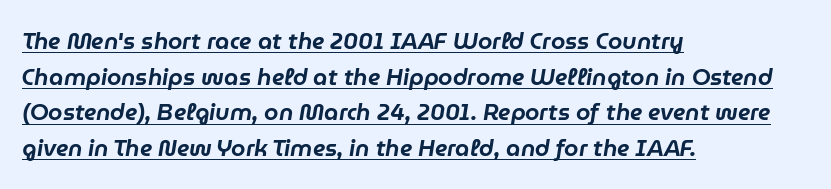
{"italic": "yes", "lean": "right", "slant_degrees": 9, "underline": "yes", "align": "left", "line_spacing": "normal", "line_spacing_ratio": 1.55, "letter_spacing": "normal", "letter_spacing_em": 0.0, "glyph_px": 23}
